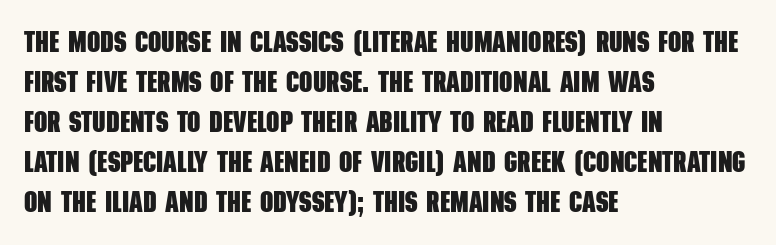
{"serif": "no", "bold": "yes", "weight": "heavy", "width": "condensed", "stroke_contrast": "low", "x_height": "large", "monospaced": "no", "underline": "no", "align": "left", "line_spacing": "normal", "line_spacing_ratio": 1.38, "letter_spacing": "normal", "letter_spacing_em": 0.0, "glyph_px": 29}
